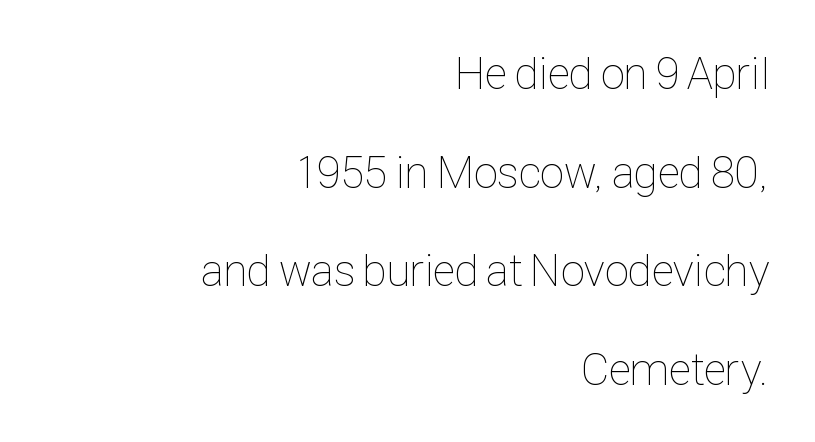
The image shows 45 px thin, condensed type, upright; set right-aligned, loose line spacing (2.19x), normal letter spacing, not underlined; low stroke contrast and a medium x-height.
